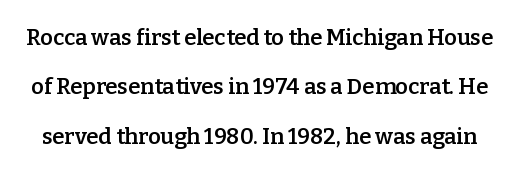
Interline gaps are noticeably wide in this sample. The font's upright variant was chosen for this text. Students, note that the glyphs here touch the page at normal intervals. The characters look somewhat weighty, a semibold short of true bold.
